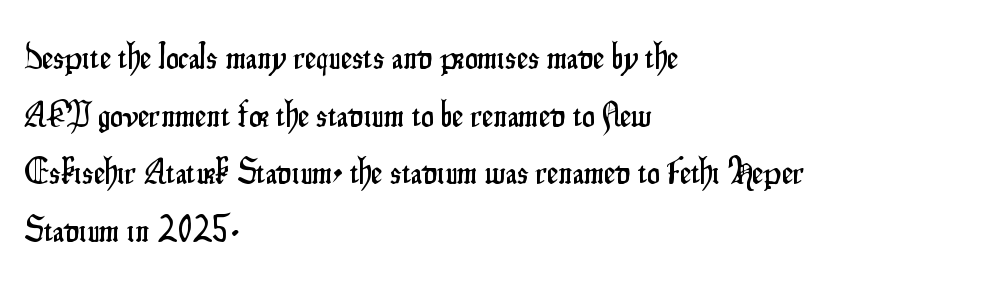
Q: Is the text italic (slanted)? A: No, it is upright.
Q: Is the typeface a serif or a sans-serif typeface? A: Sans-serif.
Q: Is the text underlined? A: No.
Q: How is the paragraph aligned? A: Left-aligned.
Q: Is the spacing between letters normal or unusually wide? A: Normal.
Q: Is the spacing between lines tight, normal or loose? A: Normal.
Q: Width (condensed, normal, or wide)? A: Condensed.
Q: Stroke contrast? A: Low.
Q: x-height? A: Small.
Q: Monospaced? A: No.
